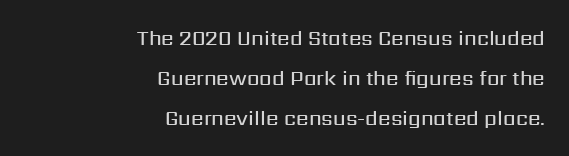
Q: Is the text bold? A: Semi-bold.
Q: Is the text italic (slanted)? A: No, it is upright.
Q: Is the text underlined? A: No.
Q: How is the paragraph aligned? A: Right-aligned.
Q: Is the spacing between letters normal or unusually wide? A: Normal.
Q: Is the spacing between lines tight, normal or loose? A: Loose.
